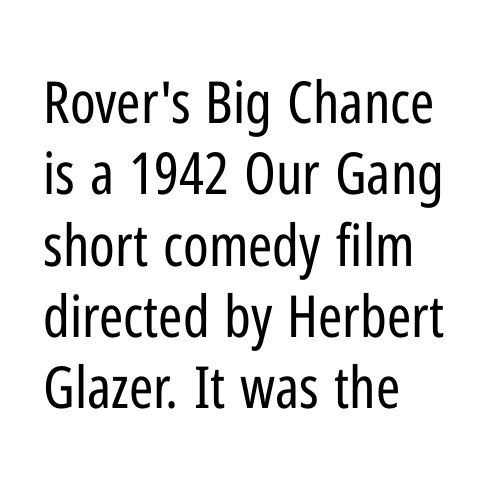
This sample has the flowing, uneven cadence of proportional lettering. A light-to-regular cut is what we see here. Only glyphs here, with clear space below each row. The letterforms sit shoulder to shoulder at normal distance.
